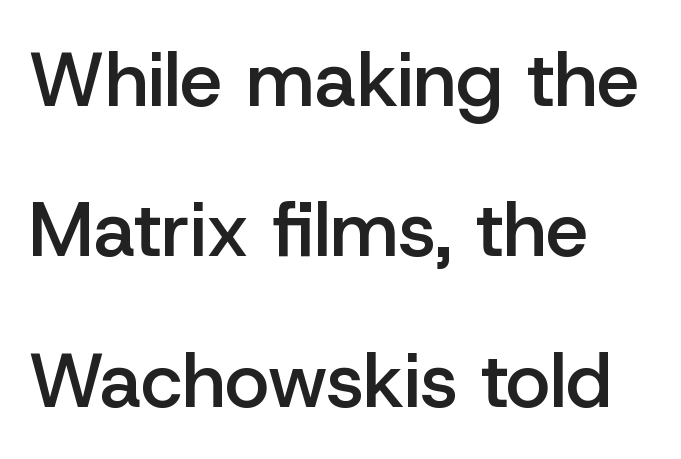
Q: Is the text bold? A: Semi-bold.
Q: Is the text italic (slanted)? A: No, it is upright.
Q: Is the typeface a serif or a sans-serif typeface? A: Sans-serif.
Q: Is the text underlined? A: No.
Q: How is the paragraph aligned? A: Left-aligned.
Q: Is the spacing between letters normal or unusually wide? A: Normal.
Q: Is the spacing between lines tight, normal or loose? A: Loose.
Q: Width (condensed, normal, or wide)? A: Normal.
Q: Stroke contrast? A: Low.
Q: x-height? A: Medium.
Q: Monospaced? A: No.
